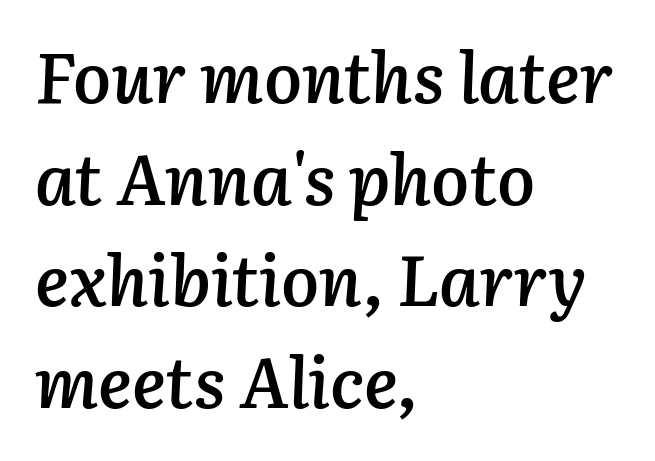
Would a proofreader flag this as italicized? Yes. Look at the stroke-to-counter ratio: somewhat heavy, a semibold. Descenders hang freely into open space. The type is set solid horizontally, with unmodified tracking.
